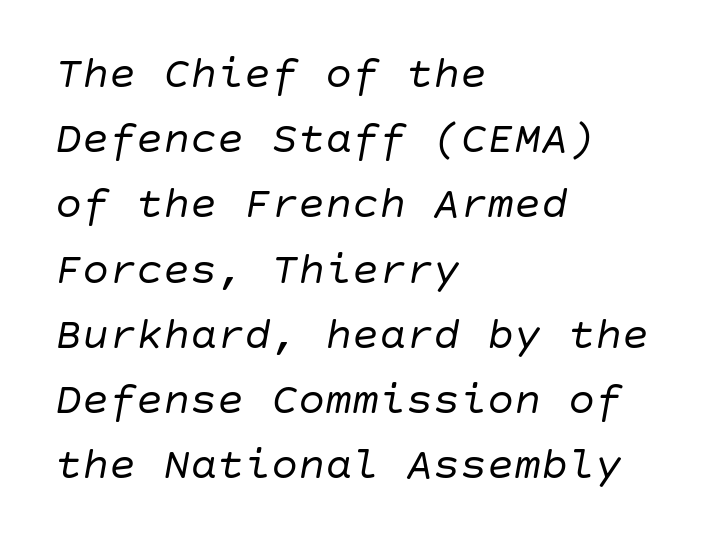
Q: Is the text bold? A: No.
Q: Is the text italic (slanted)? A: Yes, it leans right by about 10 degrees.
Q: Is the text underlined? A: No.
Q: How is the paragraph aligned? A: Left-aligned.
Q: Is the spacing between letters normal or unusually wide? A: Normal.
Q: Is the spacing between lines tight, normal or loose? A: Normal.
Q: Width (condensed, normal, or wide)? A: Normal.
Q: Stroke contrast? A: Low.
Q: x-height? A: Large.
